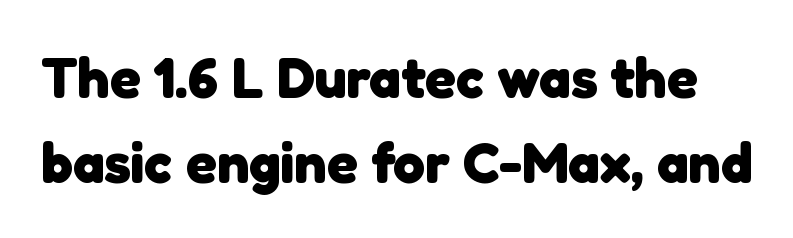
The image shows 57 px heavy sans-serif type; set normal line spacing (1.5x), normal letter spacing, not underlined; low stroke contrast and a medium x-height.
